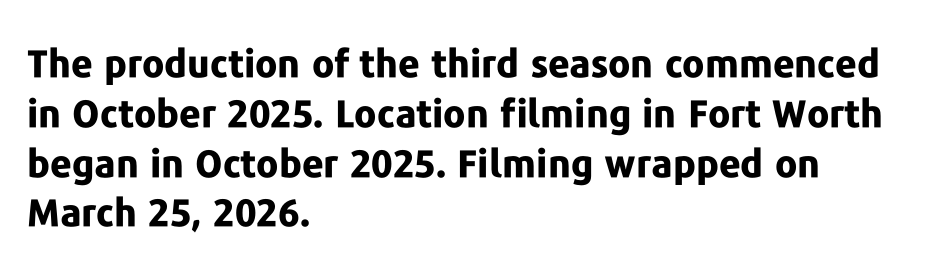
Q: Is the text bold? A: Yes.
Q: Is the text italic (slanted)? A: No, it is upright.
Q: Is the typeface a serif or a sans-serif typeface? A: Sans-serif.
Q: Is the text underlined? A: No.
Q: How is the paragraph aligned? A: Left-aligned.
Q: Is the spacing between letters normal or unusually wide? A: Normal.
Q: Is the spacing between lines tight, normal or loose? A: Normal.
Q: Width (condensed, normal, or wide)? A: Normal.
Q: Stroke contrast? A: Low.
Q: x-height? A: Medium.
Q: Monospaced? A: No.
